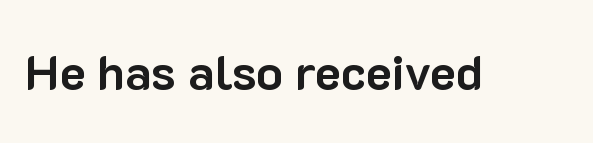
{"serif": "no", "italic": "no", "bold": "yes", "weight": "bold", "width": "normal", "stroke_contrast": "low", "x_height": "medium", "monospaced": "no", "underline": "no", "letter_spacing": "normal", "letter_spacing_em": 0.0, "glyph_px": 49}
